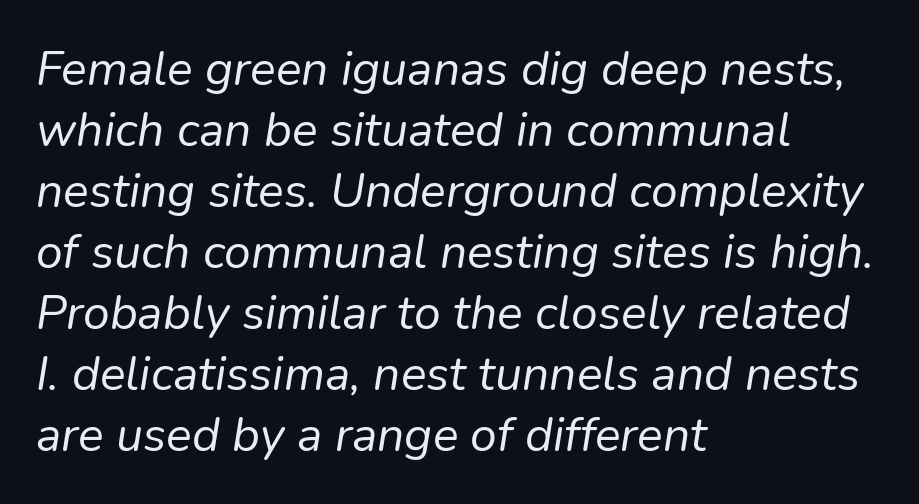
Q: Is the text bold? A: No.
Q: Is the text italic (slanted)? A: Yes, it leans right by about 9 degrees.
Q: Is the text underlined? A: No.
Q: How is the paragraph aligned? A: Left-aligned.
Q: Is the spacing between letters normal or unusually wide? A: Normal.
Q: Is the spacing between lines tight, normal or loose? A: Normal.
Q: Width (condensed, normal, or wide)? A: Normal.
Q: Stroke contrast? A: Low.
Q: x-height? A: Medium.
Q: Monospaced? A: No.
